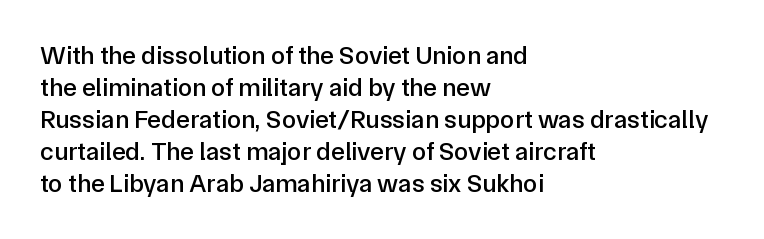
Q: Is the text italic (slanted)? A: No, it is upright.
Q: Is the text underlined? A: No.
Q: How is the paragraph aligned? A: Left-aligned.
Q: Is the spacing between letters normal or unusually wide? A: Normal.
